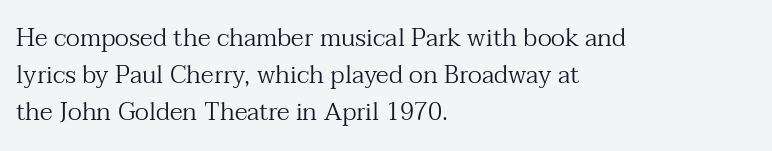
The image shows 25 px text type, upright; set left-aligned, normal line spacing (1.49x), normal letter spacing, not underlined.
